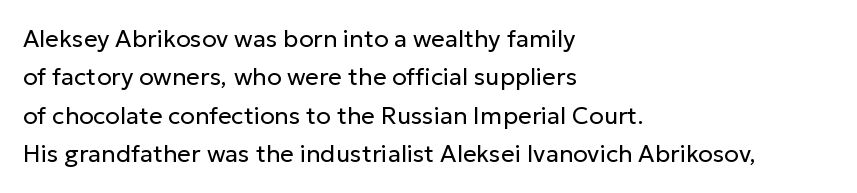
The image shows 24 px text type, upright; set left-aligned, normal line spacing (1.6x), normal letter spacing, not underlined.
